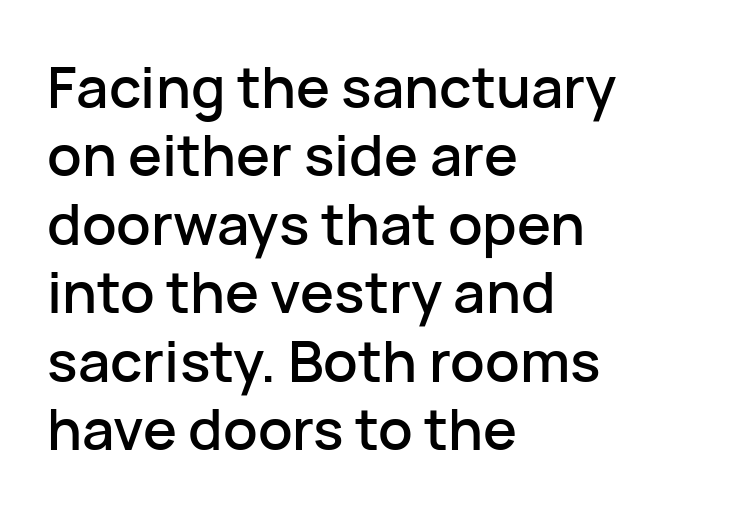
{"serif": "no", "italic": "no", "width": "normal", "stroke_contrast": "low", "x_height": "medium", "monospaced": "no", "underline": "no", "align": "left", "line_spacing_ratio": 1.2, "letter_spacing": "normal", "letter_spacing_em": 0.0, "glyph_px": 57}
